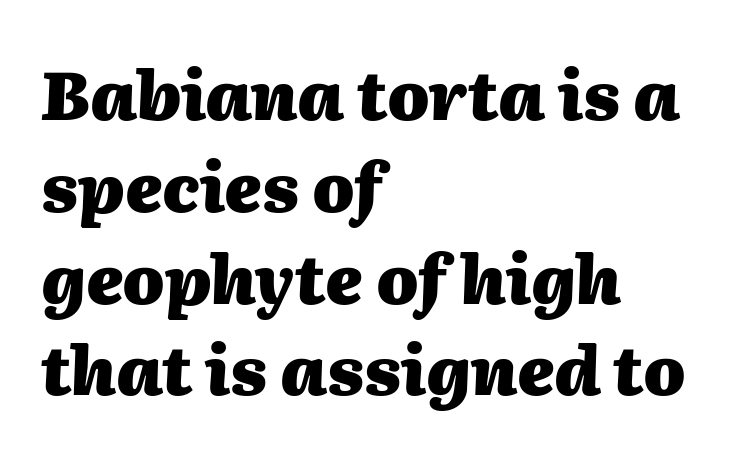
Q: Is the text bold? A: Yes.
Q: Is the text italic (slanted)? A: Yes, it leans right by about 2 degrees.
Q: Is the text underlined? A: No.
Q: How is the paragraph aligned? A: Left-aligned.
Q: Is the spacing between letters normal or unusually wide? A: Normal.
Q: Is the spacing between lines tight, normal or loose? A: Normal.
Q: Width (condensed, normal, or wide)? A: Normal.
Q: Stroke contrast? A: Medium.
Q: x-height? A: Medium.
Q: Monospaced? A: No.
